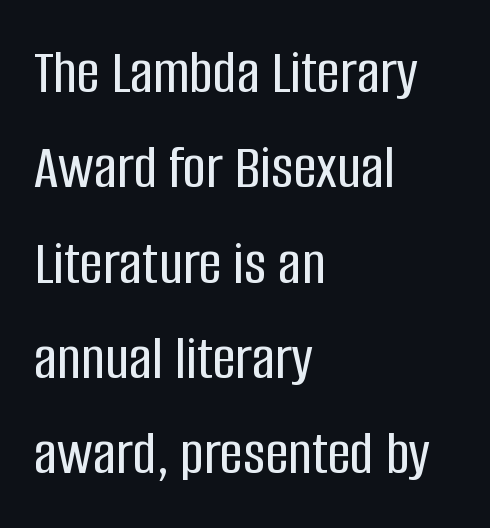
The image shows 64 px condensed sans-serif type, upright; set left-aligned, normal line spacing (1.49x), normal letter spacing, not underlined; low stroke contrast and a large x-height.
